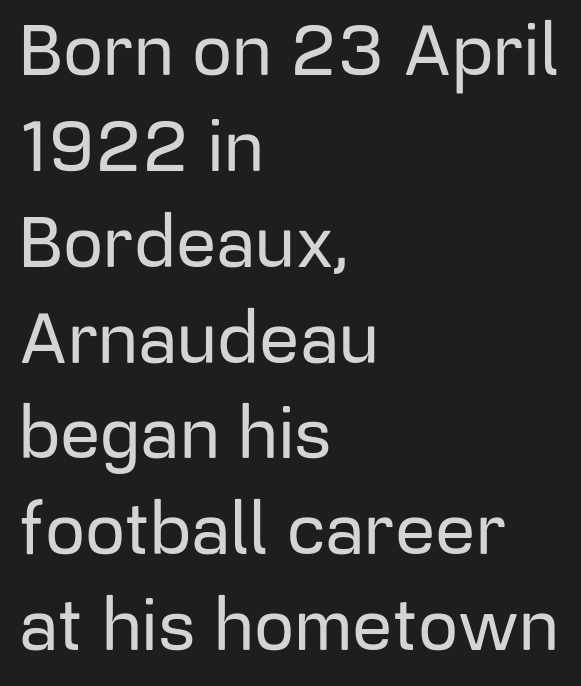
The image shows 71 px sans-serif type, upright; set left-aligned, normal line spacing (1.35x), normal letter spacing, not underlined; low stroke contrast and a medium x-height.
